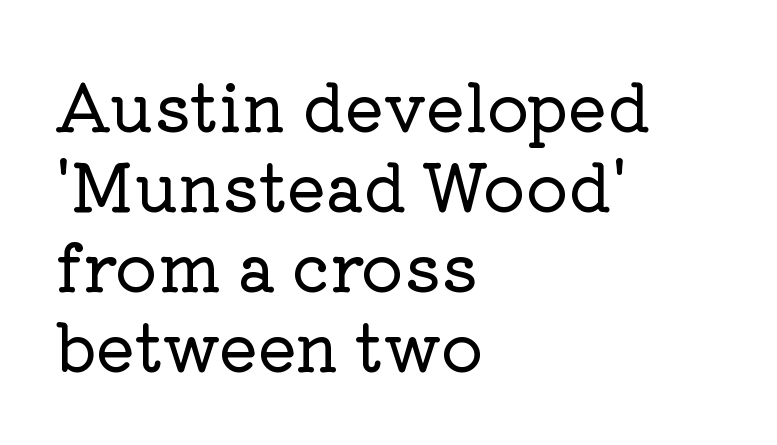
The image shows 65 px serif type, upright; set left-aligned, line spacing 1.23x, normal letter spacing, not underlined; low stroke contrast and a medium x-height.
